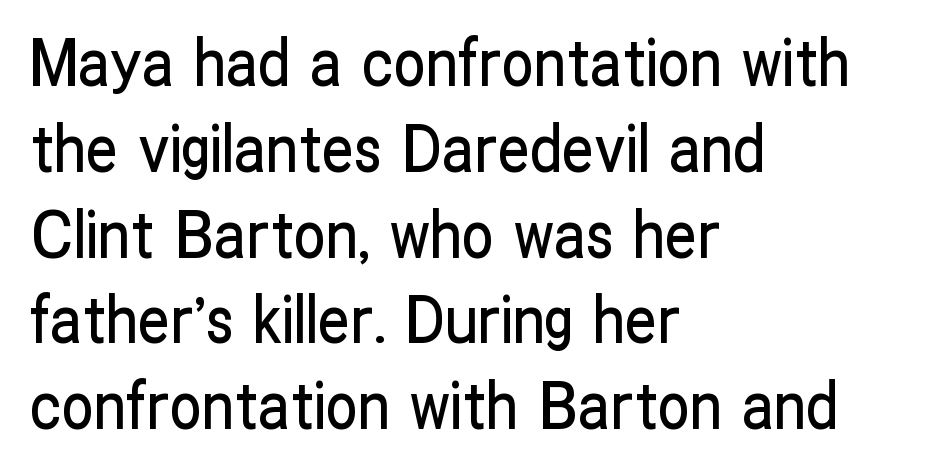
The image shows 64 px condensed sans-serif type, upright; set left-aligned, normal line spacing (1.34x), normal letter spacing, not underlined; low stroke contrast and a medium x-height.
